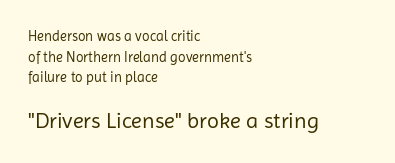
Q: Is the text bold? A: No.
Q: Is the text italic (slanted)? A: No, it is upright.
Q: Is the text underlined? A: No.
Q: How is the paragraph aligned? A: Left-aligned.
Q: Is the spacing between letters normal or unusually wide? A: Normal.
Q: Is the spacing between lines tight, normal or loose? A: Normal.
Q: Which block of text is set in a larger size, the first (top) or the second (bottom)? A: The second (bottom) one.
